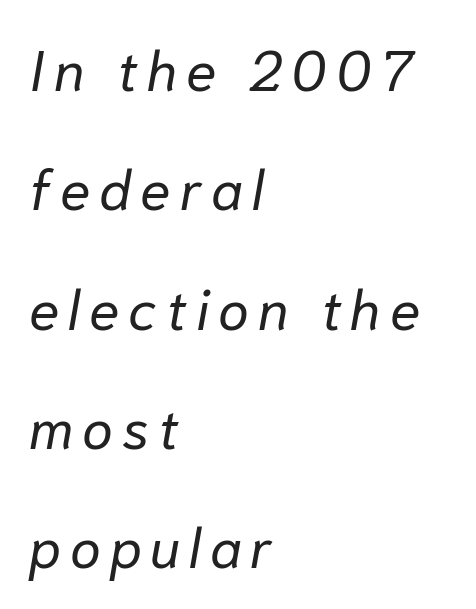
The image shows 56 px regular-weight type, italic (leaning right); set left-aligned, loose line spacing (2.13x), not underlined; low stroke contrast and a medium x-height.
